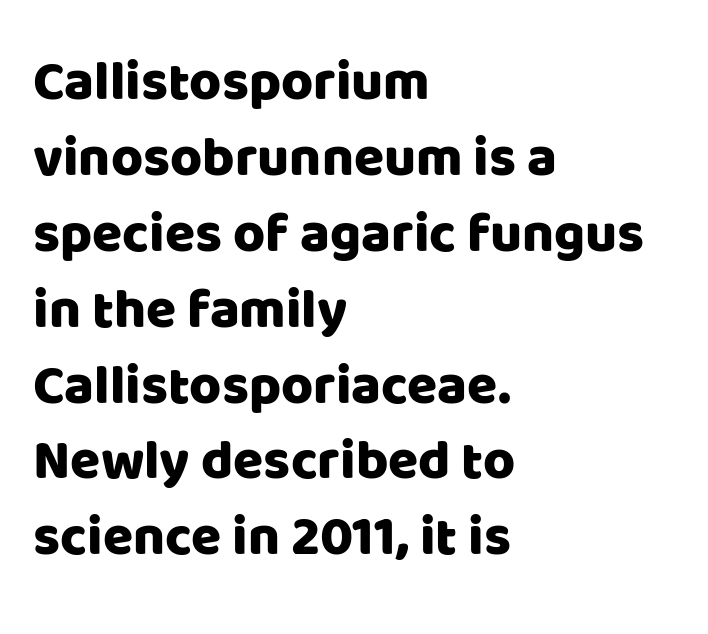
Q: Is the text italic (slanted)? A: No, it is upright.
Q: Is the typeface a serif or a sans-serif typeface? A: Sans-serif.
Q: Is the text underlined? A: No.
Q: How is the paragraph aligned? A: Left-aligned.
Q: Is the spacing between letters normal or unusually wide? A: Normal.
Q: Is the spacing between lines tight, normal or loose? A: Normal.
Q: Width (condensed, normal, or wide)? A: Normal.
Q: Stroke contrast? A: Low.
Q: x-height? A: Large.
Q: Monospaced? A: No.
